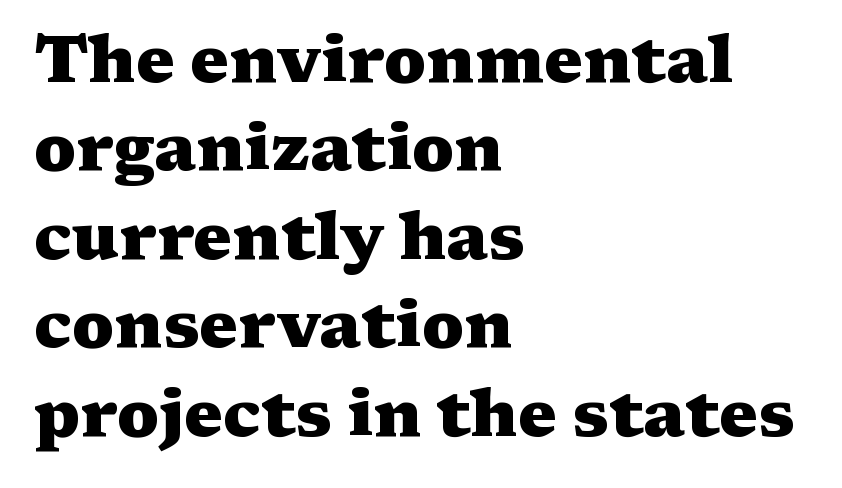
Q: Is the text bold? A: Yes.
Q: Is the text italic (slanted)? A: No, it is upright.
Q: Is the typeface a serif or a sans-serif typeface? A: Serif.
Q: Is the text underlined? A: No.
Q: How is the paragraph aligned? A: Left-aligned.
Q: Is the spacing between letters normal or unusually wide? A: Normal.
Q: Is the spacing between lines tight, normal or loose? A: Normal.
Q: Width (condensed, normal, or wide)? A: Wide.
Q: Stroke contrast? A: Medium.
Q: x-height? A: Medium.
Q: Monospaced? A: No.
